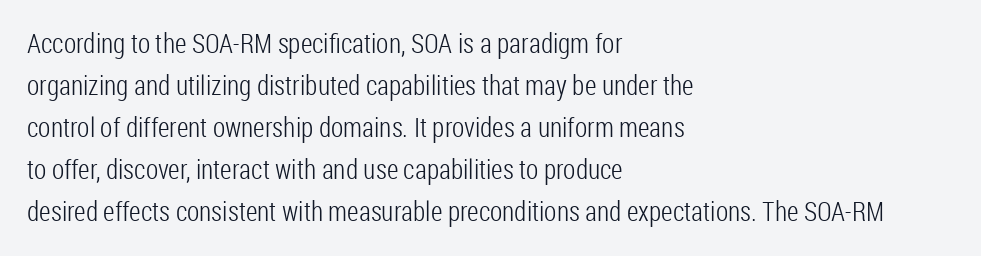
{"italic": "no", "bold": "no", "underline": "no", "align": "left", "line_spacing": "normal", "line_spacing_ratio": 1.56, "letter_spacing": "normal", "letter_spacing_em": 0.0, "glyph_px": 27}
